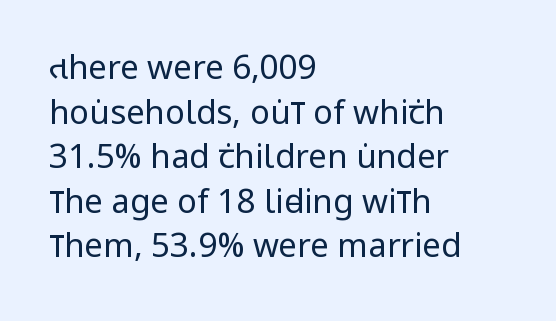
Q: Is the text bold? A: No.
Q: Is the text italic (slanted)? A: No, it is upright.
Q: Is the typeface a serif or a sans-serif typeface? A: Sans-serif.
Q: Is the text underlined? A: No.
Q: How is the paragraph aligned? A: Left-aligned.
Q: Is the spacing between letters normal or unusually wide? A: Normal.
Q: Is the spacing between lines tight, normal or loose? A: Normal.
Q: Width (condensed, normal, or wide)? A: Condensed.
Q: Stroke contrast? A: Low.
Q: x-height? A: Large.
Q: Monospaced? A: No.
